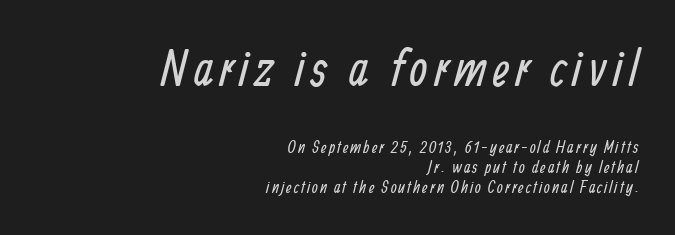
The image shows 51 px regular-weight, condensed sans-serif type; set right-aligned, line spacing 1.17x, not underlined; the first (top) block is 3.0x larger; low stroke contrast and a medium x-height.
